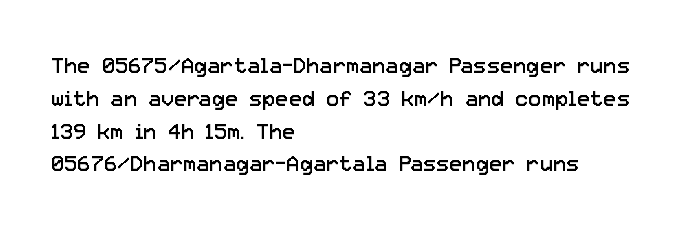
{"italic": "no", "bold": "no", "underline": "no", "align": "left", "line_spacing": "normal", "line_spacing_ratio": 1.49, "letter_spacing": "normal", "letter_spacing_em": 0.0, "glyph_px": 22}
